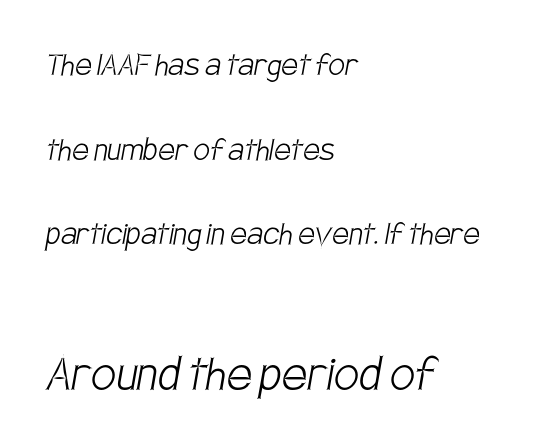
The image shows 56 px light, condensed sans-serif type; set left-aligned, loose line spacing (2.29x), normal letter spacing, not underlined; the second (bottom) block is 1.51x larger; low stroke contrast and a large x-height.
